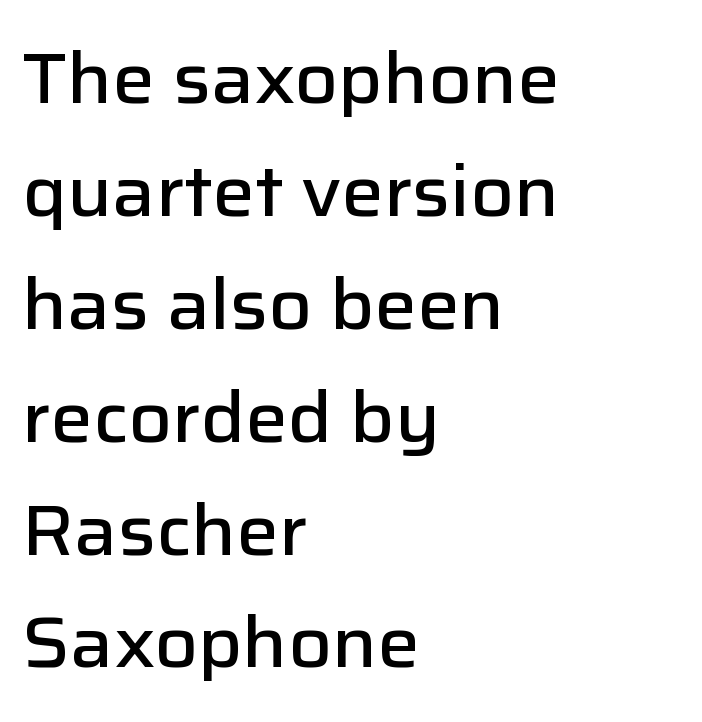
The image shows 71 px semibold sans-serif type, upright; set left-aligned, normal line spacing (1.59x), normal letter spacing, not underlined; low stroke contrast and a medium x-height.
